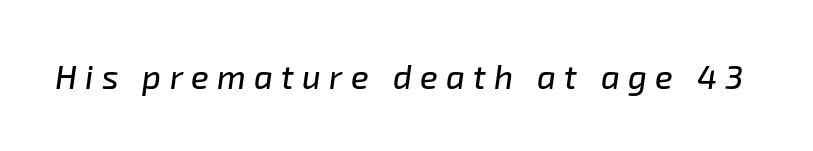
Inter-character spacing is expanded well beyond the font's built-in metrics. Think of a printed novel: that variable character pitch is what you see here. The rendering applies a slant to the glyphs. The foot of each line stays bare and open.
